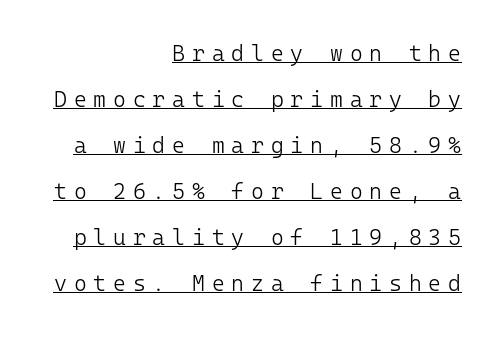
Caption: lettering with a line underneath. Leftover space on each line is placed entirely before the opening word. What stands out about the letter spacing? Its width — letters are far apart. The letters stand straight up with perfectly vertical stems.
